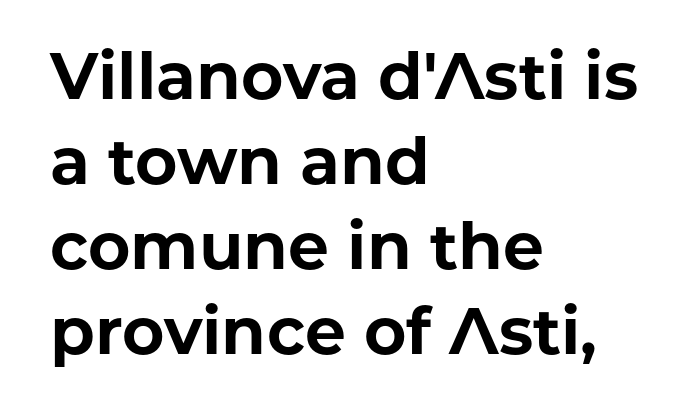
The image shows 65 px bold sans-serif type, upright; set left-aligned, normal line spacing (1.31x), normal letter spacing, not underlined; low stroke contrast and a medium x-height.
